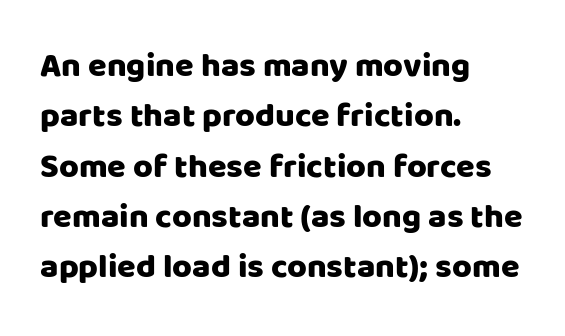
Notice how descenders clear the ascenders below comfortably — that's standard leading. The specimen omits any rule beneath the text block's lines. A typesetter would label this face a sans. Upright lettering throughout. Honestly, the letter spacing is just normal — you wouldn't notice it. Note the varied advance widths — an 'i' is clearly narrower than an 'm'.
